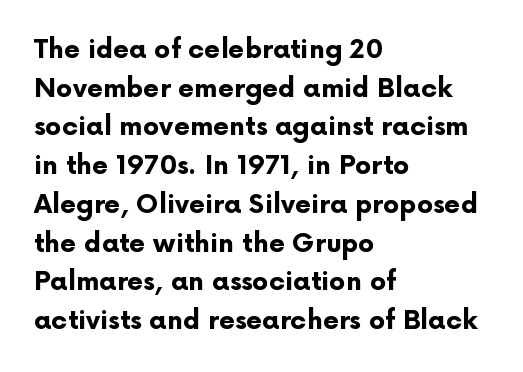
Q: Is the text bold? A: Yes.
Q: Is the text italic (slanted)? A: No, it is upright.
Q: Is the text underlined? A: No.
Q: How is the paragraph aligned? A: Left-aligned.
Q: Is the spacing between letters normal or unusually wide? A: Normal.
Q: Is the spacing between lines tight, normal or loose? A: Normal.
